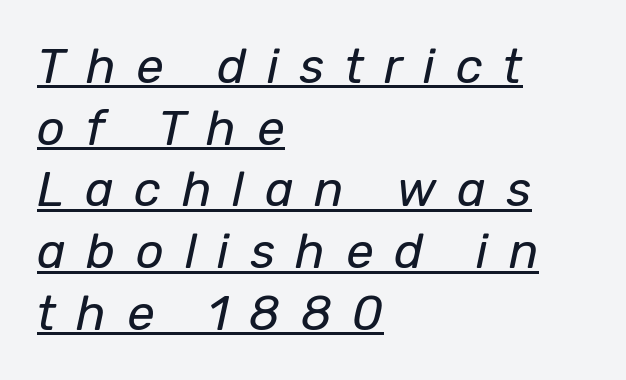
Q: Is the text bold? A: No.
Q: Is the text italic (slanted)? A: Yes, it leans right by about 12 degrees.
Q: Is the text underlined? A: Yes.
Q: How is the paragraph aligned? A: Left-aligned.
Q: Is the spacing between letters normal or unusually wide? A: Unusually wide.
Q: Is the spacing between lines tight, normal or loose? A: Normal.
Q: Width (condensed, normal, or wide)? A: Normal.
Q: Stroke contrast? A: Low.
Q: x-height? A: Medium.
Q: Monospaced? A: No.
